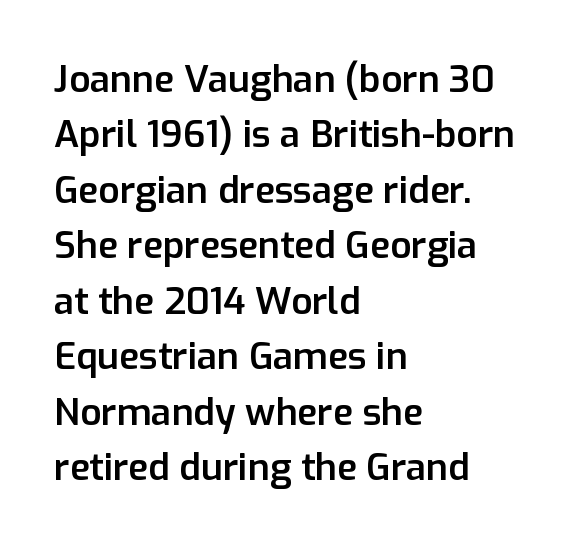
Quick note: underline off. Look at the tracking — it's just the regular setting, nothing added. You could not count columns in this text — the font is proportionally spaced. The strokes are fattened partway — semibold, not bold. The typeface chosen for these lines omits serifs.
